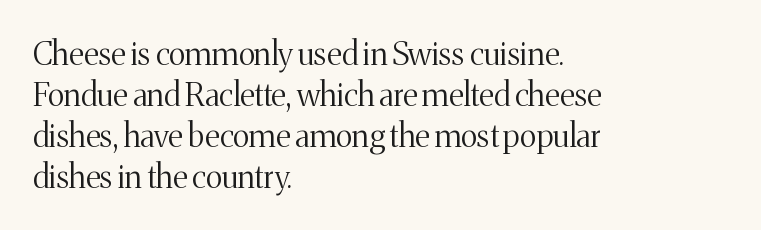
The image shows 32 px light serif type, upright; set left-aligned, normal line spacing (1.28x), normal letter spacing, not underlined; medium stroke contrast and a medium x-height.
